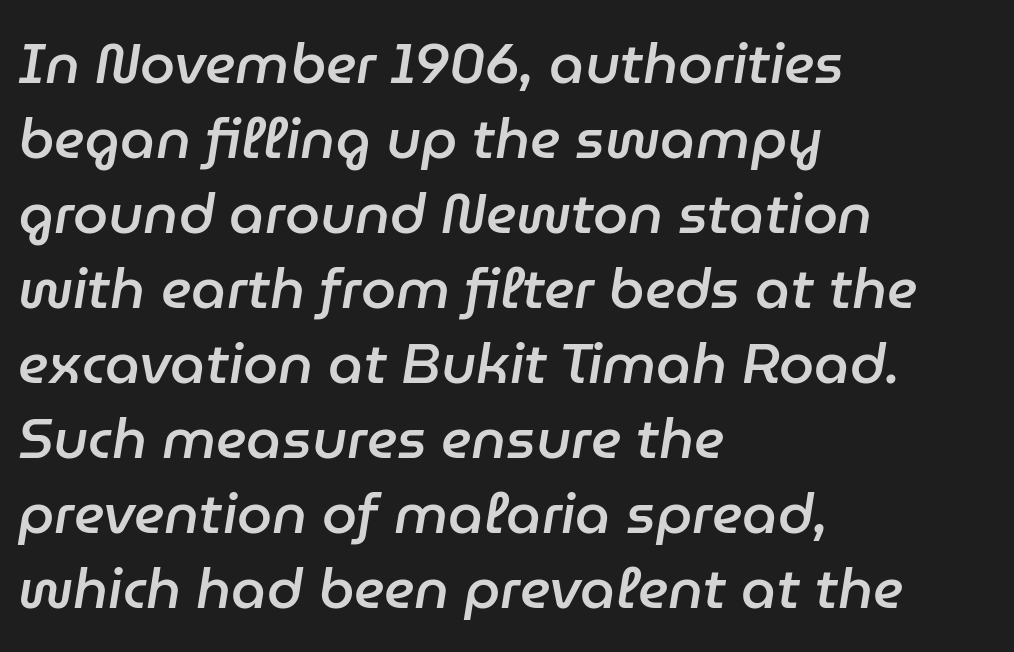
Q: Is the text bold? A: Semi-bold.
Q: Is the text italic (slanted)? A: Yes, it leans right by about 9 degrees.
Q: Is the text underlined? A: No.
Q: How is the paragraph aligned? A: Left-aligned.
Q: Is the spacing between letters normal or unusually wide? A: Normal.
Q: Is the spacing between lines tight, normal or loose? A: Normal.
Q: Width (condensed, normal, or wide)? A: Normal.
Q: Stroke contrast? A: Low.
Q: x-height? A: Medium.
Q: Monospaced? A: No.
